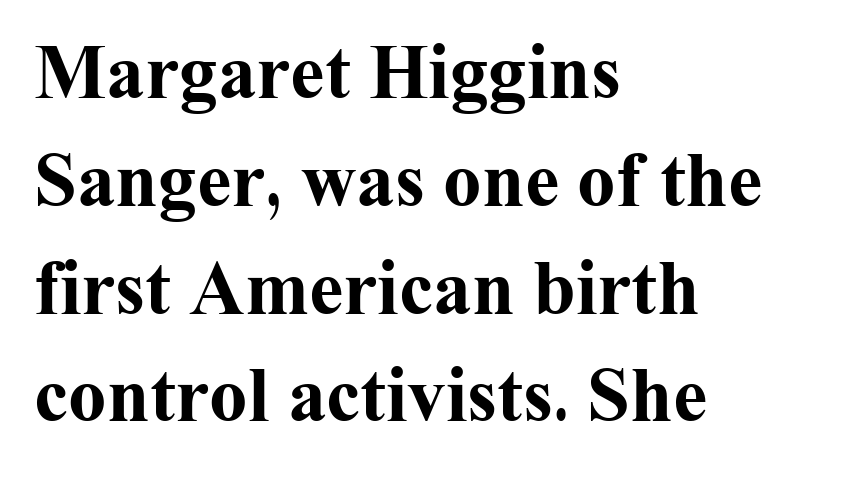
The image shows 77 px bold serif type, upright; set left-aligned, normal line spacing (1.4x), normal letter spacing, not underlined; medium stroke contrast and a medium x-height.
